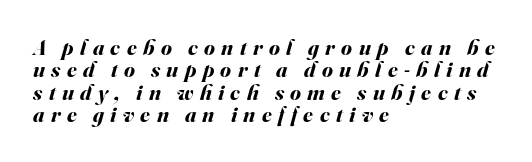
The strokes are fattened all the way to bold. Teacher's note: observe the even left margin — that is flush-left alignment. A typesetter would call this leading minimal, almost set solid. Notice how the stems are inclined rather than vertical — that's the hallmark of italics. The gaps between neighbouring characters are conspicuously large. Honestly, there is no underline to notice here at all.
